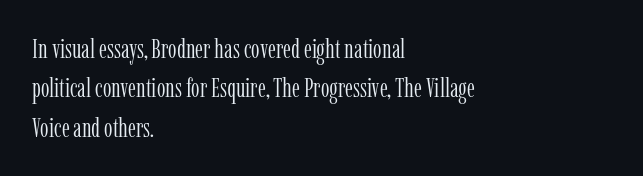
{"italic": "no", "bold": "no", "underline": "no", "align": "left", "line_spacing": "normal", "line_spacing_ratio": 1.46, "letter_spacing": "normal", "letter_spacing_em": 0.0, "glyph_px": 27}
